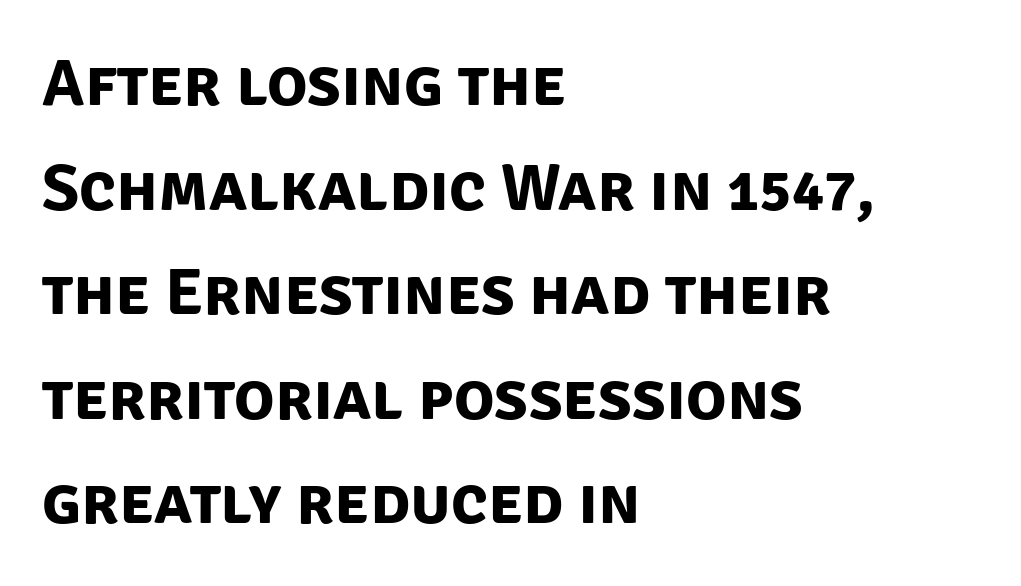
{"serif": "no", "bold": "yes", "weight": "bold", "width": "normal", "stroke_contrast": "low", "x_height": "large", "monospaced": "no", "underline": "no", "align": "left", "line_spacing": "normal", "line_spacing_ratio": 1.56, "letter_spacing": "normal", "letter_spacing_em": 0.0, "glyph_px": 67}
